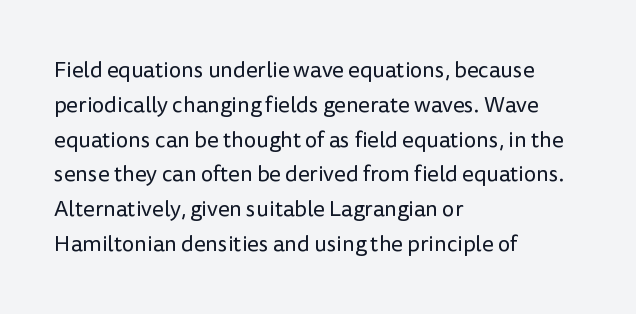
Q: Is the text bold? A: No.
Q: Is the text italic (slanted)? A: No, it is upright.
Q: Is the text underlined? A: No.
Q: How is the paragraph aligned? A: Left-aligned.
Q: Is the spacing between letters normal or unusually wide? A: Normal.
Q: Is the spacing between lines tight, normal or loose? A: Normal.
